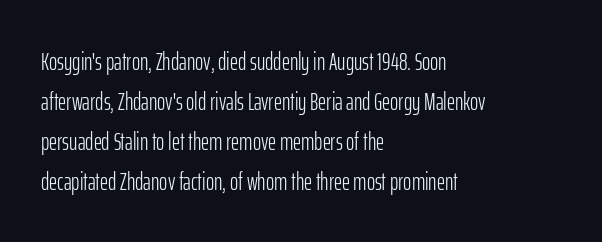
{"italic": "no", "bold": "no", "underline": "no", "align": "left", "line_spacing": "normal", "line_spacing_ratio": 1.6, "letter_spacing": "normal", "letter_spacing_em": 0.0, "glyph_px": 25}
